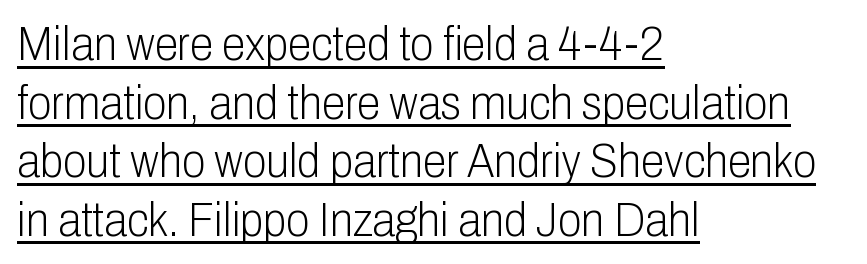
The image shows 48 px light, condensed sans-serif type, upright; set left-aligned, line spacing 1.22x, normal letter spacing, underlined; low stroke contrast and a medium x-height.
